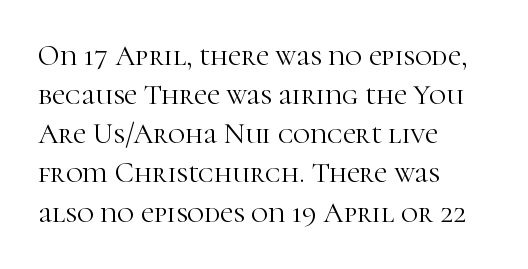
Q: Is the text bold? A: No.
Q: Is the text italic (slanted)? A: No, it is upright.
Q: Is the typeface a serif or a sans-serif typeface? A: Serif.
Q: Is the text underlined? A: No.
Q: How is the paragraph aligned? A: Left-aligned.
Q: Is the spacing between letters normal or unusually wide? A: Normal.
Q: Is the spacing between lines tight, normal or loose? A: Normal.
Q: Width (condensed, normal, or wide)? A: Normal.
Q: Stroke contrast? A: High.
Q: x-height? A: Medium.
Q: Monospaced? A: No.
